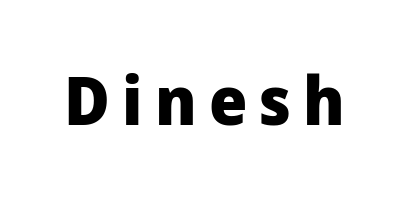
Q: Is the text bold? A: Yes.
Q: Is the text italic (slanted)? A: No, it is upright.
Q: Is the typeface a serif or a sans-serif typeface? A: Sans-serif.
Q: Is the text underlined? A: No.
Q: Width (condensed, normal, or wide)? A: Normal.
Q: Stroke contrast? A: Low.
Q: x-height? A: Medium.
Q: Monospaced? A: No.
